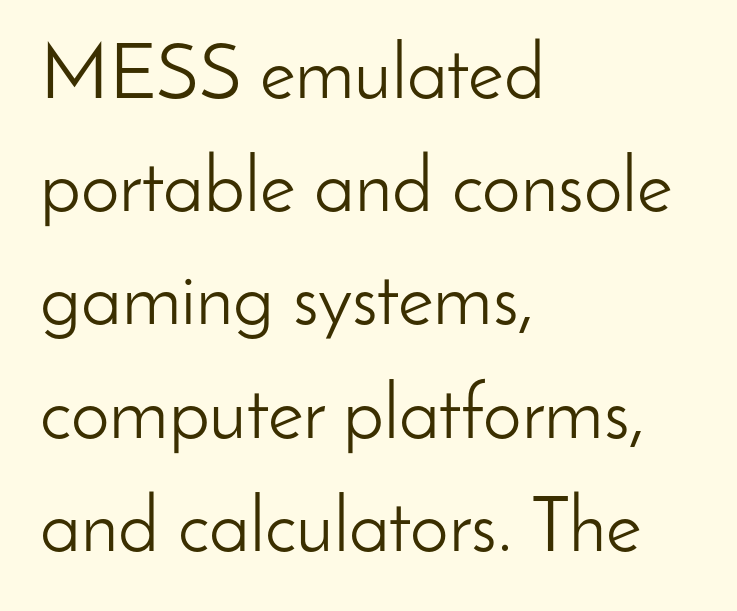
The image shows 77 px light sans-serif type, upright; set left-aligned, normal line spacing (1.47x), normal letter spacing, not underlined; low stroke contrast and a small x-height.
